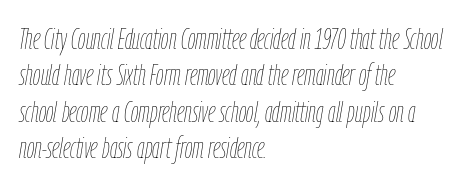
The image shows 30 px thin, condensed type, italic (leaning right); set left-aligned, line spacing 1.21x, normal letter spacing, not underlined; low stroke contrast and a medium x-height.
